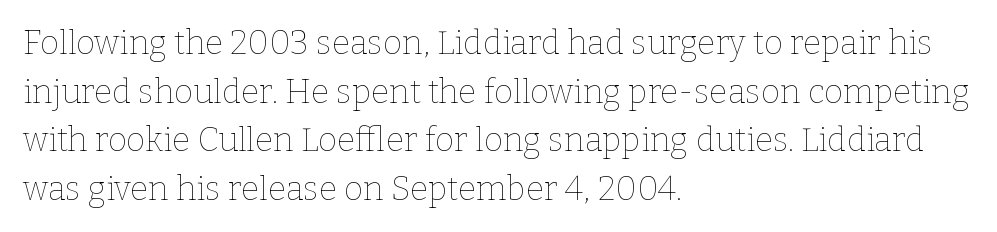
Each stroke keeps to a modest, everyday thickness or less. Designer's note — italics off, roman on. Character widths vary here, with narrow letters taking less room than wide ones. The line texture is even and compact thanks to regular tracking.
